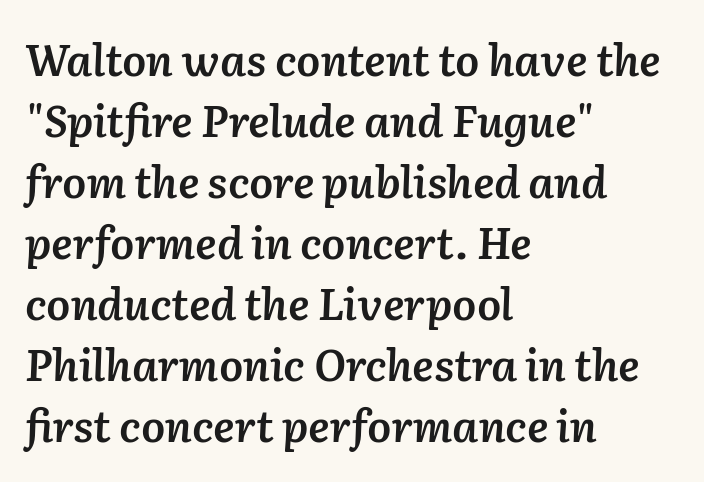
{"italic": "yes", "lean": "right", "slant_degrees": 2, "bold": "semi", "weight": "semibold", "width": "normal", "stroke_contrast": "low", "x_height": "medium", "monospaced": "no", "underline": "no", "align": "left", "line_spacing": "normal", "line_spacing_ratio": 1.42, "letter_spacing": "normal", "letter_spacing_em": 0.0, "glyph_px": 43}
